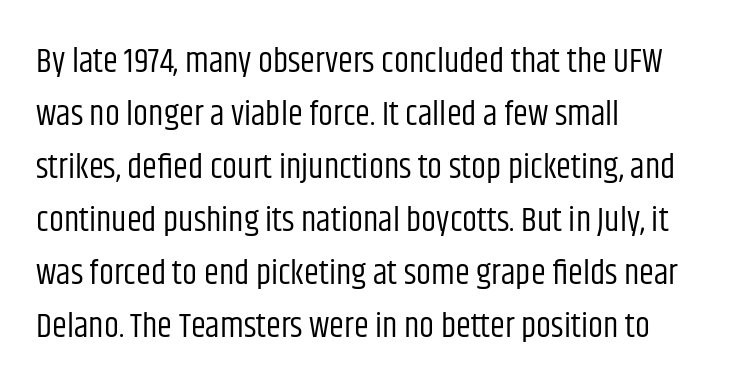
The image shows 34 px regular-weight, condensed sans-serif type, upright; set left-aligned, normal line spacing (1.56x), normal letter spacing, not underlined; low stroke contrast and a large x-height.
